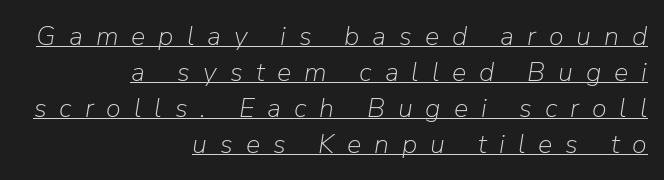
Q: Is the text bold? A: No.
Q: Is the text italic (slanted)? A: Yes, it leans right by about 9 degrees.
Q: Is the text underlined? A: Yes.
Q: How is the paragraph aligned? A: Right-aligned.
Q: Is the spacing between letters normal or unusually wide? A: Unusually wide.
Q: Is the spacing between lines tight, normal or loose? A: Normal.
